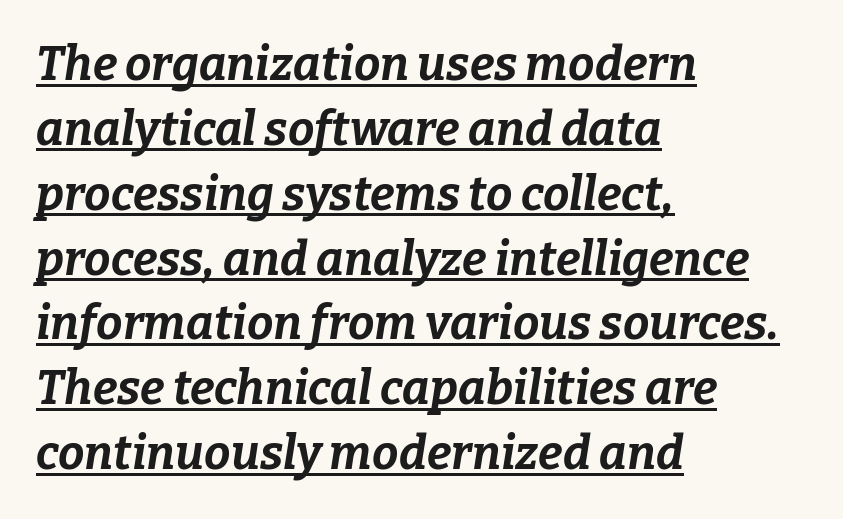
The image shows 47 px bold type, italic (leaning right); set left-aligned, normal line spacing (1.38x), normal letter spacing, underlined; low stroke contrast and a medium x-height.
